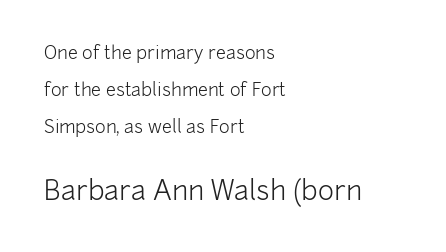
This reads as an unemphasized weight, regular at the heaviest. Any mark beneath the type? The region is blank. Standard letterfit; no display-style spreading of the glyphs. This is the regular roman posture of the typeface.
